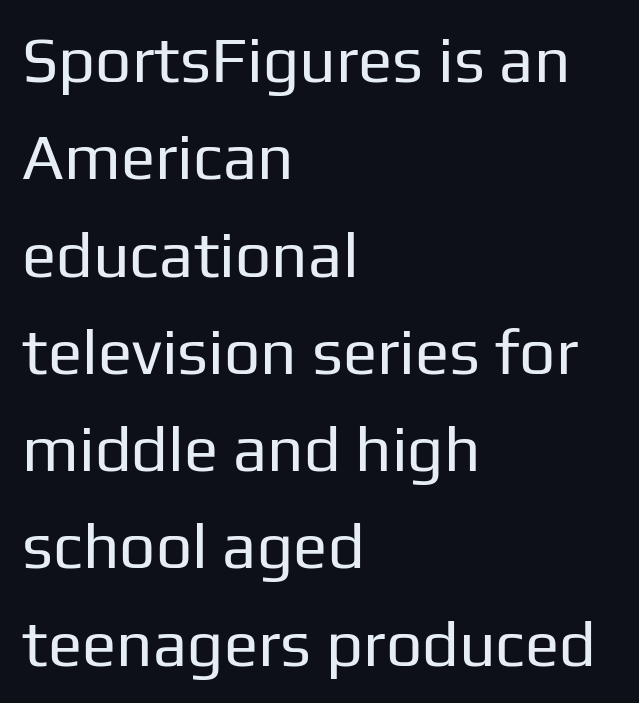
The specimen reads as upright at a glance. Short and long lines alike share a common starting point at left. A typesetter would label this face a sans. Descenders are the only things crossing below the line. Compared with typical body copy, the letter spacing here is the same. Do the characters align in a grid? No, the font is proportional.
